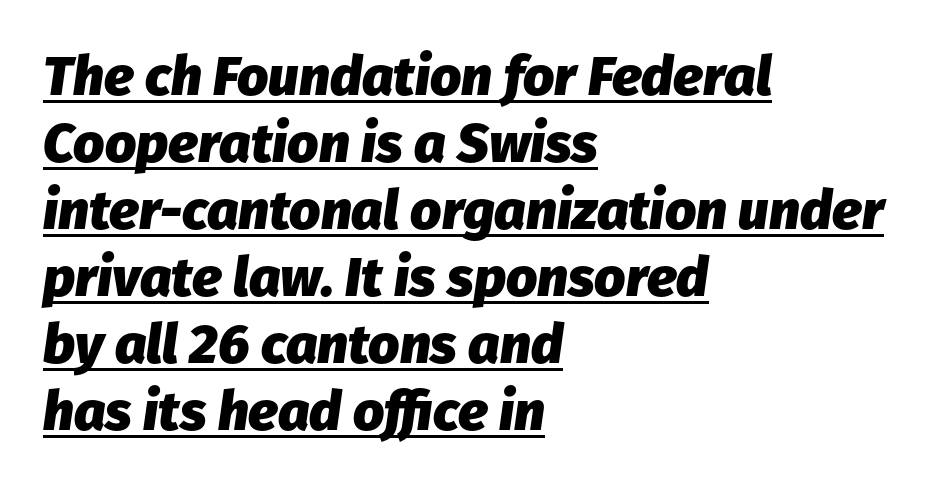
{"italic": "yes", "lean": "right", "slant_degrees": 8, "bold": "yes", "weight": "heavy", "width": "normal", "stroke_contrast": "low", "x_height": "medium", "monospaced": "no", "underline": "yes", "align": "left", "line_spacing_ratio": 1.22, "letter_spacing": "normal", "letter_spacing_em": 0.0, "glyph_px": 55}
